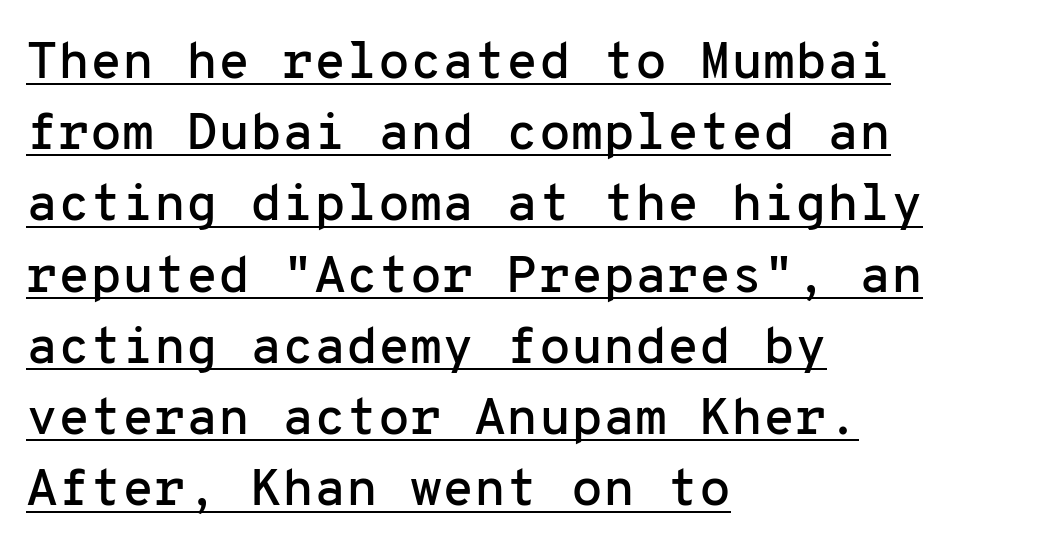
Q: Is the text italic (slanted)? A: No, it is upright.
Q: Is the typeface a serif or a sans-serif typeface? A: Sans-serif.
Q: Is the text underlined? A: Yes.
Q: How is the paragraph aligned? A: Left-aligned.
Q: Is the spacing between letters normal or unusually wide? A: Normal.
Q: Is the spacing between lines tight, normal or loose? A: Normal.
Q: Width (condensed, normal, or wide)? A: Normal.
Q: Stroke contrast? A: Low.
Q: x-height? A: Medium.
Q: Monospaced? A: Yes.
